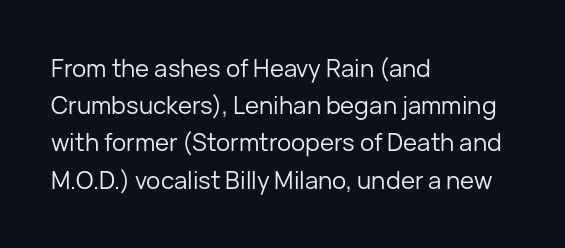
The image shows 24 px text type, upright; set left-aligned, normal line spacing (1.55x), normal letter spacing, not underlined.
